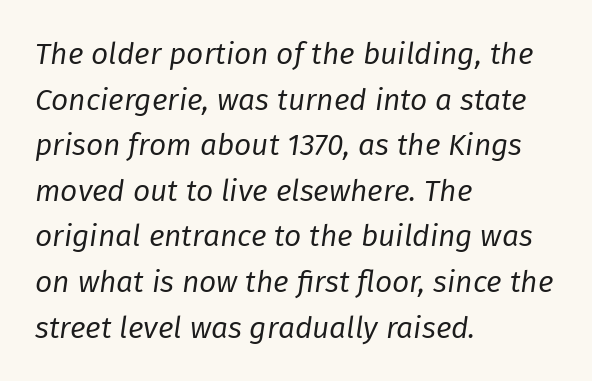
Q: Is the text bold? A: No.
Q: Is the text italic (slanted)? A: Yes, it leans right by about 8 degrees.
Q: Is the text underlined? A: No.
Q: How is the paragraph aligned? A: Left-aligned.
Q: Is the spacing between letters normal or unusually wide? A: Normal.
Q: Is the spacing between lines tight, normal or loose? A: Normal.
Q: Width (condensed, normal, or wide)? A: Normal.
Q: Stroke contrast? A: Low.
Q: x-height? A: Medium.
Q: Monospaced? A: No.
